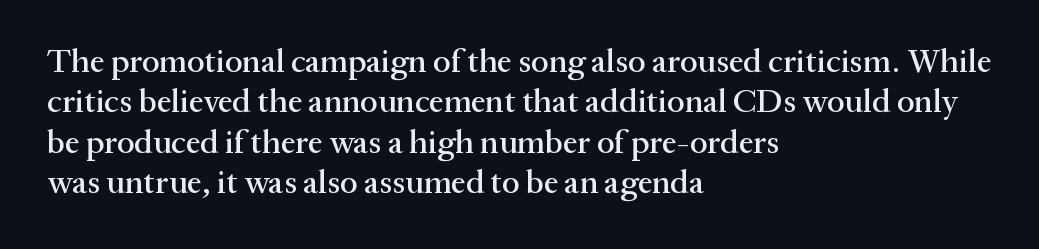
This rendering employs a face with finishing strokes, i.e., a serif. The face used here is proportionally spaced, like ordinary book or web type. Notice how the stems are strictly vertical — no italics here. The passage shown is not underscored anywhere.
